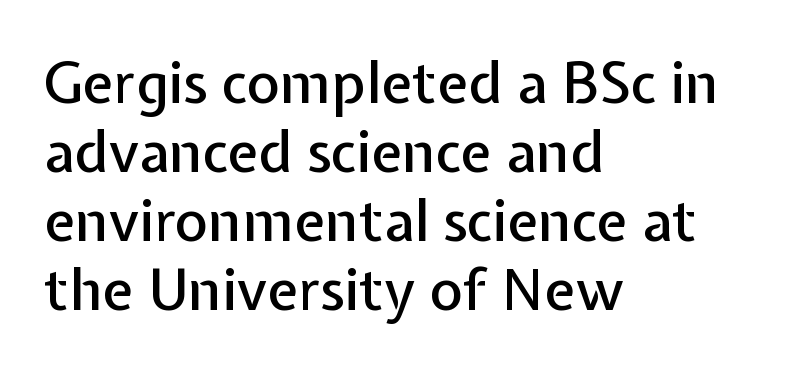
Q: Is the text italic (slanted)? A: No, it is upright.
Q: Is the typeface a serif or a sans-serif typeface? A: Sans-serif.
Q: Is the text underlined? A: No.
Q: How is the paragraph aligned? A: Left-aligned.
Q: Is the spacing between letters normal or unusually wide? A: Normal.
Q: Width (condensed, normal, or wide)? A: Normal.
Q: Stroke contrast? A: Low.
Q: x-height? A: Medium.
Q: Monospaced? A: No.
